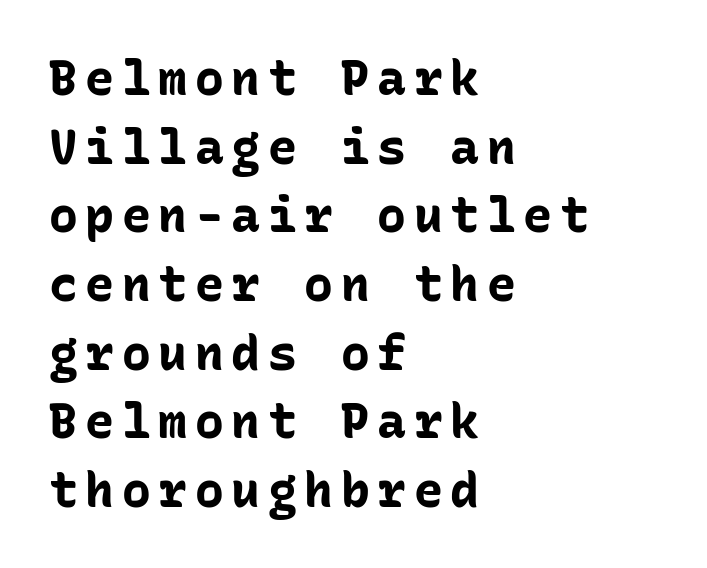
{"serif": "no", "italic": "no", "bold": "yes", "weight": "bold", "width": "normal", "stroke_contrast": "low", "x_height": "medium", "monospaced": "yes", "underline": "no", "align": "left", "line_spacing": "normal", "line_spacing_ratio": 1.43, "glyph_px": 48}
